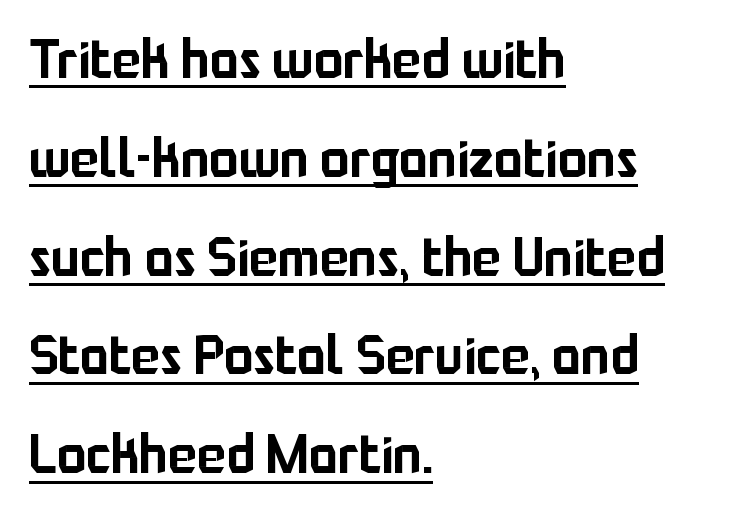
Line starts are locked; line ends wander. A rule runs beneath these lines of type. Caption: standard tracking, unaltered. A typesetter would call this proportional, since set widths differ per character. The characters display no serif detailing; their extremities are plain. A typesetter would mark this as roman, not italic.
